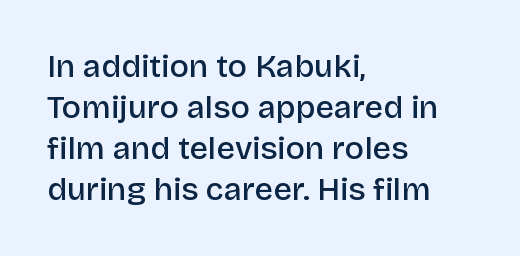
Q: Is the text bold? A: Semi-bold.
Q: Is the text italic (slanted)? A: No, it is upright.
Q: Is the typeface a serif or a sans-serif typeface? A: Sans-serif.
Q: Is the text underlined? A: No.
Q: How is the paragraph aligned? A: Left-aligned.
Q: Is the spacing between letters normal or unusually wide? A: Normal.
Q: Is the spacing between lines tight, normal or loose? A: Normal.
Q: Width (condensed, normal, or wide)? A: Normal.
Q: Stroke contrast? A: Low.
Q: x-height? A: Large.
Q: Monospaced? A: No.
